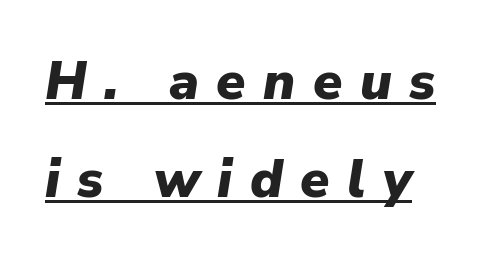
Q: Is the text bold? A: Yes.
Q: Is the text italic (slanted)? A: Yes, it leans right by about 9 degrees.
Q: Is the text underlined? A: Yes.
Q: Is the spacing between letters normal or unusually wide? A: Unusually wide.
Q: Width (condensed, normal, or wide)? A: Normal.
Q: Stroke contrast? A: Low.
Q: x-height? A: Medium.
Q: Monospaced? A: No.
